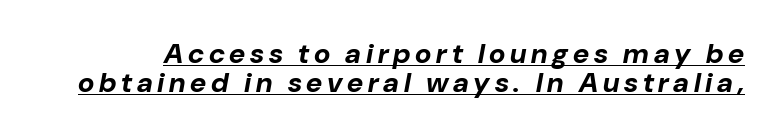
{"italic": "yes", "lean": "right", "slant_degrees": 10, "bold": "yes", "weight": "bold", "width": "normal", "stroke_contrast": "low", "x_height": "medium", "monospaced": "no", "underline": "yes", "line_spacing": "tight", "line_spacing_ratio": 1.03, "glyph_px": 28}
